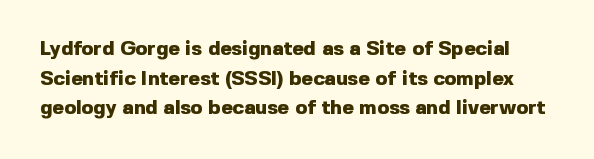
{"italic": "no", "bold": "yes", "underline": "no", "line_spacing": "normal", "line_spacing_ratio": 1.48, "letter_spacing": "normal", "letter_spacing_em": 0.0, "glyph_px": 20}
